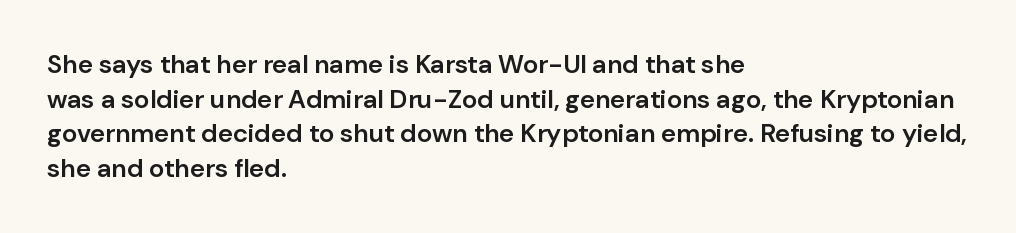
The glyphs have the mass of a demibold cut, below bold. Is the letter spacing exaggerated? No — it looks like the ordinary default. Which margin do the lines hug? The left one — the right edge is uneven. The rows are spaced the way most documents space them. Style check: upright. Has an underline been added? It has not.
